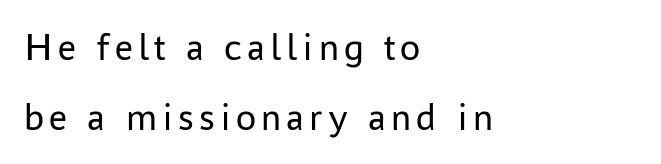
The image shows 40 px regular-weight sans-serif type, upright; set left-aligned, line spacing 1.76x, not underlined; low stroke contrast and a medium x-height.
